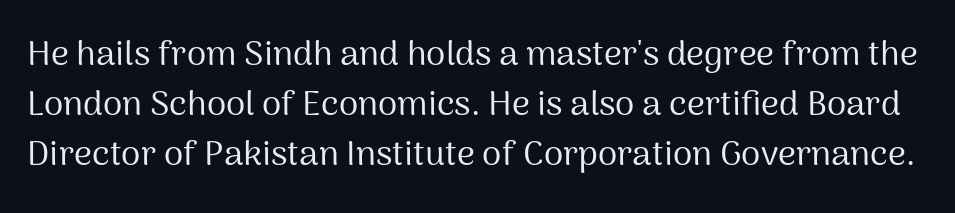
No extra ink here — the face is not bold. Quick note: interline space is typical. Think of a printed novel: that variable character pitch is what you see here. The rendering shows plain stroke endings on the letterforms — a sans-serif design. Just letters on the line, the space beneath them empty.
